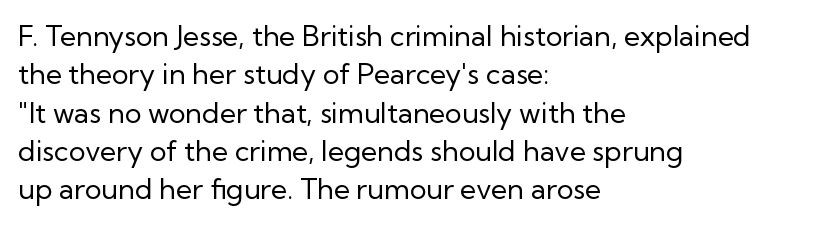
The paragraph shown leans on its left margin. The specimen omits any rule beneath the text block's lines. The passage shown stacks its lines at a standard gap. Are there feet on the stems? There aren't — it's a sans. Standard letterfit; no display-style spreading of the glyphs. The letters look calm and open, with moderate or lighter stems.
